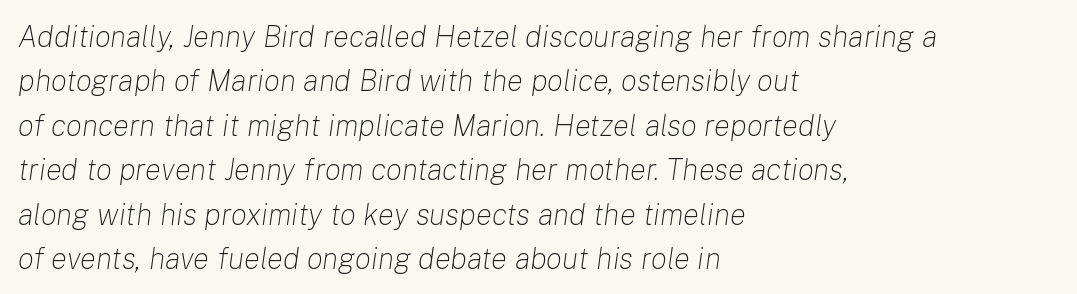
{"italic": "yes", "lean": "right", "slant_degrees": 8, "bold": "no", "weight": "light", "width": "normal", "stroke_contrast": "low", "x_height": "medium", "monospaced": "no", "underline": "no", "align": "left", "line_spacing": "normal", "line_spacing_ratio": 1.48, "letter_spacing": "normal", "letter_spacing_em": 0.0, "glyph_px": 30}
